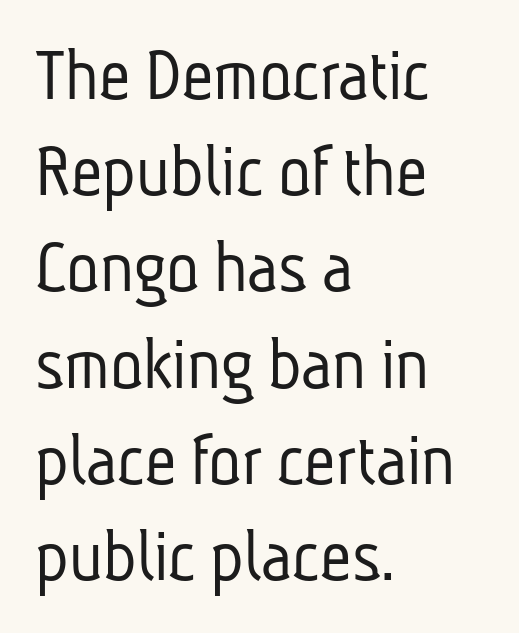
Caption: face not bold, strokes unweighted. The font family rendered here belongs to the sans-serif group. Vertical spacing — default. Each letter keeps its own natural width here, so spacing adapts to shape.
